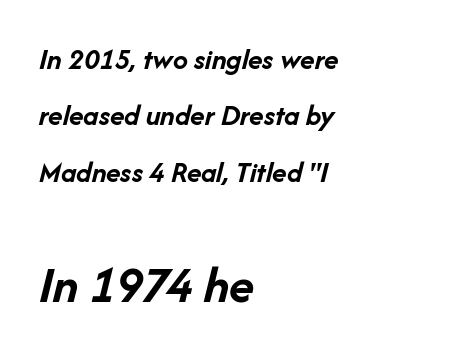
The strokes are fattened all the way to bold. This rendering uses left alignment, leaving the right contour irregular. An italicized treatment has been applied to the whole sample. Spacing verdict: proportional, widths tailored to each character. Tracking value appears to be zero — textbook default spacing. Honestly, there is no underline to notice here at all.
